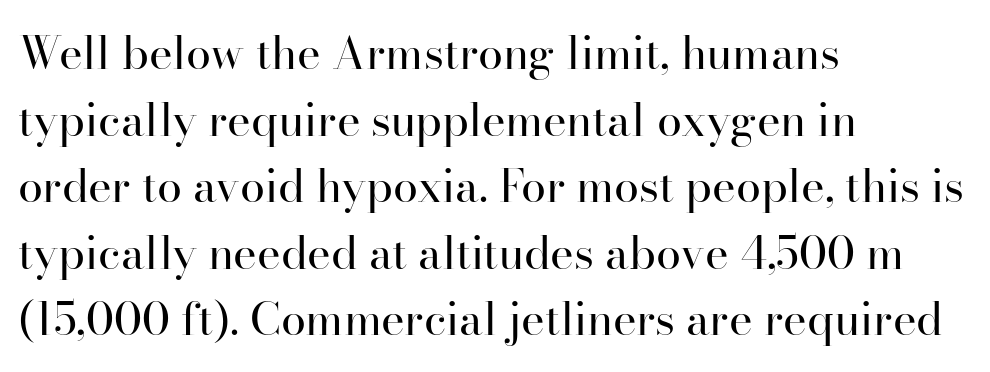
The image shows 45 px regular-weight serif type, upright; set left-aligned, normal line spacing (1.48x), normal letter spacing, not underlined; high stroke contrast and a small x-height.
